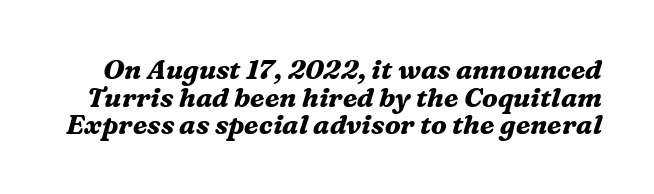
The image shows 27 px bold type, italic (leaning right); set tight line spacing (1.02x), normal letter spacing, not underlined.
